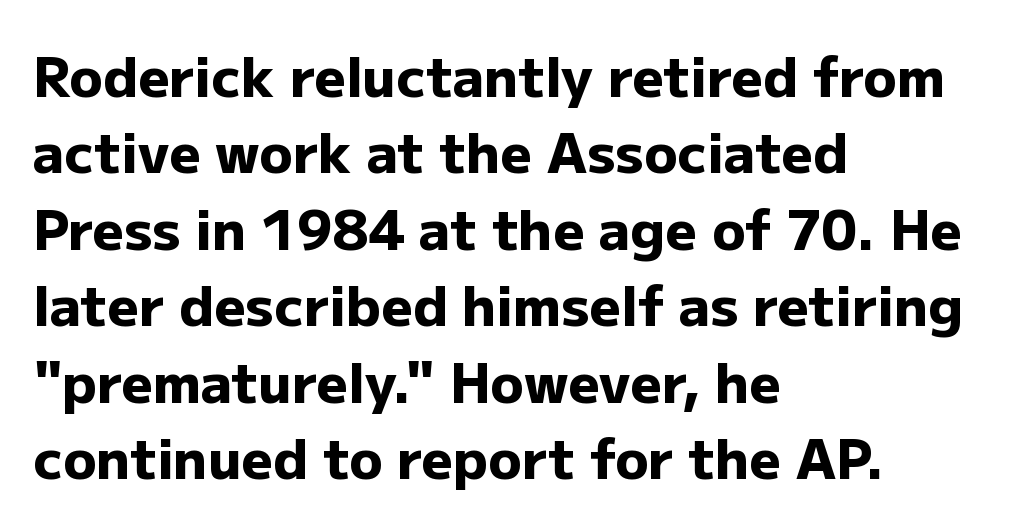
{"serif": "no", "italic": "no", "bold": "yes", "weight": "heavy", "width": "normal", "stroke_contrast": "low", "x_height": "medium", "monospaced": "no", "underline": "no", "align": "left", "line_spacing": "normal", "line_spacing_ratio": 1.39, "letter_spacing": "normal", "letter_spacing_em": 0.0, "glyph_px": 55}
